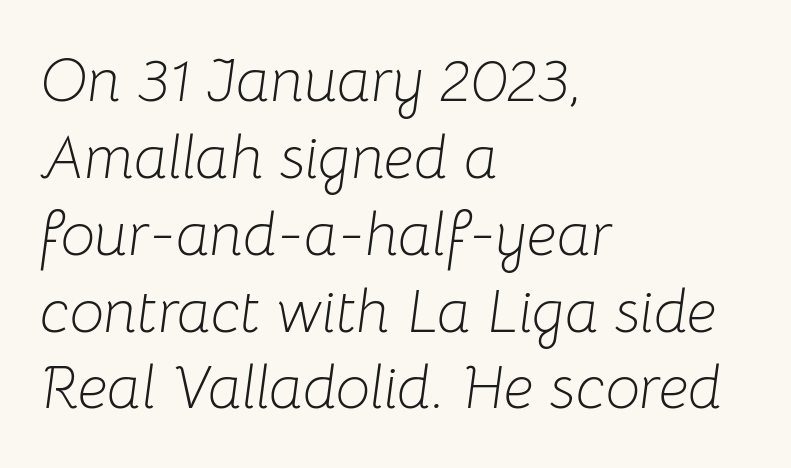
Q: Is the text bold? A: No.
Q: Is the text italic (slanted)? A: Yes, it leans right by about 8 degrees.
Q: Is the text underlined? A: No.
Q: How is the paragraph aligned? A: Left-aligned.
Q: Is the spacing between letters normal or unusually wide? A: Normal.
Q: Is the spacing between lines tight, normal or loose? A: Normal.
Q: Width (condensed, normal, or wide)? A: Normal.
Q: Stroke contrast? A: Low.
Q: x-height? A: Medium.
Q: Monospaced? A: No.
